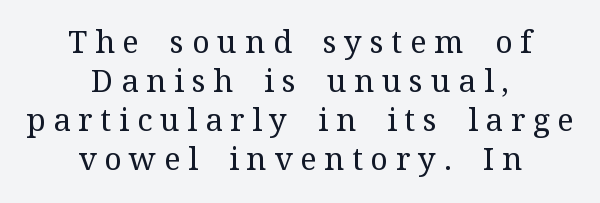
The image shows 31 px regular-weight serif type, upright; set centered, normal line spacing (1.26x), unusually wide letter spacing (+0.25 em), not underlined; medium stroke contrast and a medium x-height.
